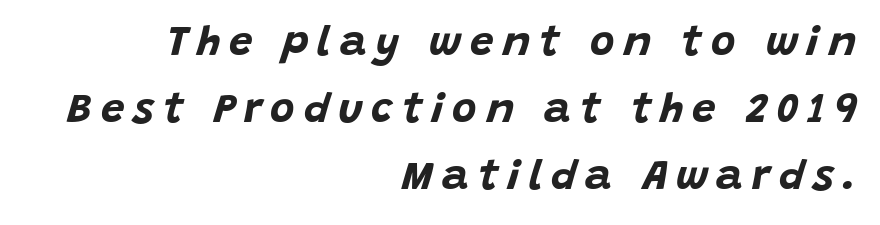
{"italic": "yes", "lean": "right", "slant_degrees": 15, "bold": "yes", "weight": "bold", "width": "normal", "stroke_contrast": "low", "x_height": "large", "monospaced": "no", "underline": "no", "align": "right", "line_spacing": "normal", "line_spacing_ratio": 1.59, "letter_spacing": "wide", "letter_spacing_em": 0.21, "glyph_px": 42}
